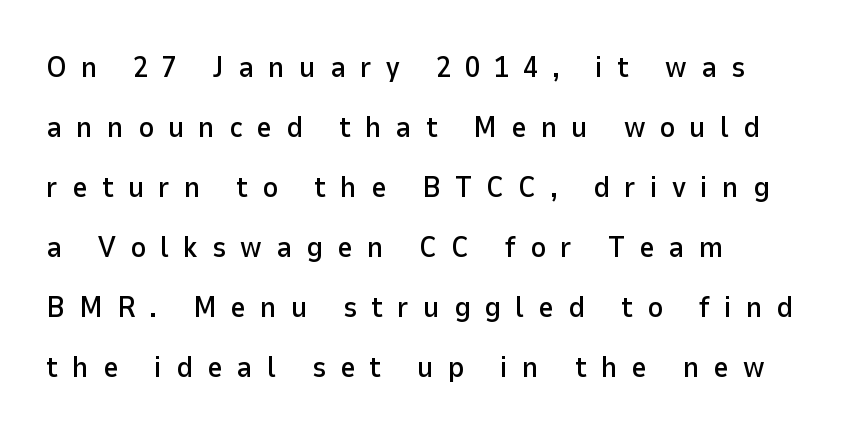
Q: Is the text italic (slanted)? A: No, it is upright.
Q: Is the typeface a serif or a sans-serif typeface? A: Sans-serif.
Q: Is the text underlined? A: No.
Q: How is the paragraph aligned? A: Left-aligned.
Q: Is the spacing between letters normal or unusually wide? A: Unusually wide.
Q: Is the spacing between lines tight, normal or loose? A: Loose.
Q: Width (condensed, normal, or wide)? A: Normal.
Q: Stroke contrast? A: Low.
Q: x-height? A: Medium.
Q: Monospaced? A: No.
